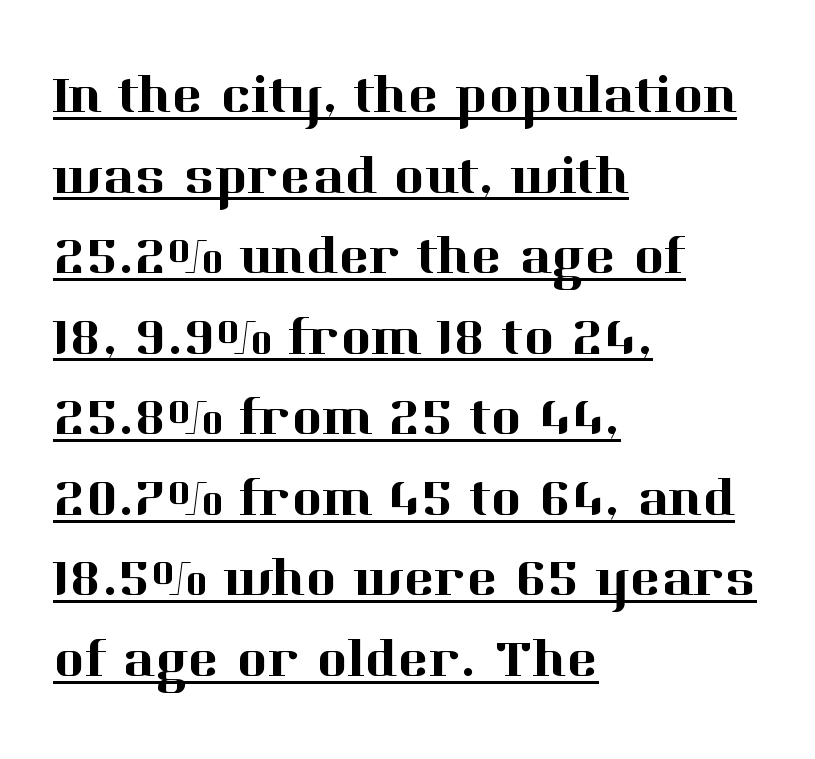
Q: Is the text italic (slanted)? A: No, it is upright.
Q: Is the typeface a serif or a sans-serif typeface? A: Serif.
Q: Is the text underlined? A: Yes.
Q: How is the paragraph aligned? A: Left-aligned.
Q: Is the spacing between letters normal or unusually wide? A: Normal.
Q: Is the spacing between lines tight, normal or loose? A: Normal.
Q: Width (condensed, normal, or wide)? A: Normal.
Q: Stroke contrast? A: High.
Q: x-height? A: Medium.
Q: Monospaced? A: No.
